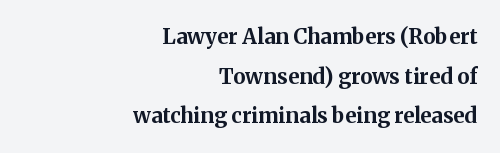
The image shows 21 px bold type, upright; set right-aligned, line spacing 1.89x, normal letter spacing, not underlined.
